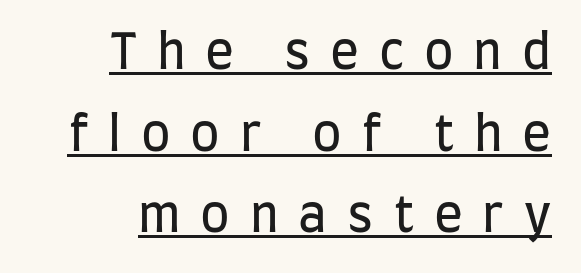
{"serif": "no", "italic": "no", "bold": "no", "weight": "regular", "width": "condensed", "stroke_contrast": "low", "x_height": "large", "monospaced": "no", "underline": "yes", "align": "right", "line_spacing": "normal", "line_spacing_ratio": 1.7, "letter_spacing": "wide", "letter_spacing_em": 0.41, "glyph_px": 48}
